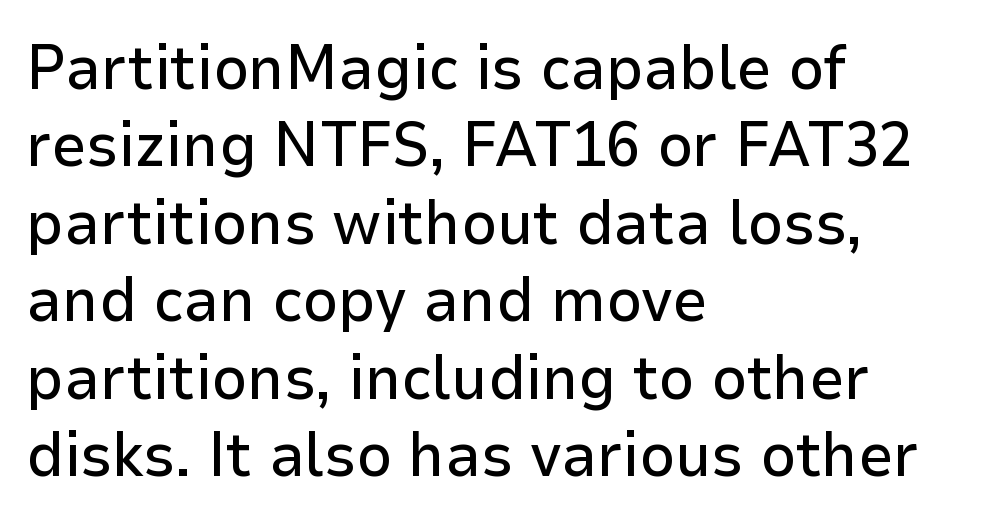
Q: Is the text italic (slanted)? A: No, it is upright.
Q: Is the typeface a serif or a sans-serif typeface? A: Sans-serif.
Q: Is the text underlined? A: No.
Q: How is the paragraph aligned? A: Left-aligned.
Q: Is the spacing between letters normal or unusually wide? A: Normal.
Q: Is the spacing between lines tight, normal or loose? A: Normal.
Q: Width (condensed, normal, or wide)? A: Normal.
Q: Stroke contrast? A: Low.
Q: x-height? A: Medium.
Q: Monospaced? A: No.
